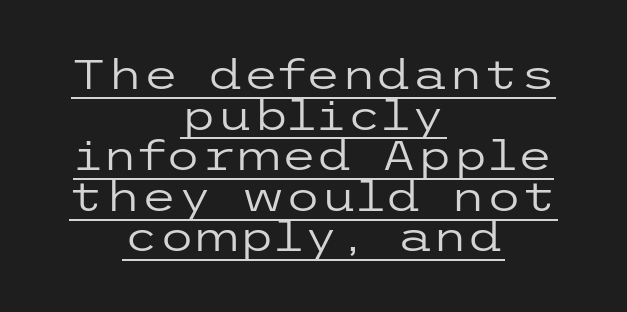
{"serif": "no", "italic": "no", "bold": "no", "weight": "regular", "width": "wide", "stroke_contrast": "low", "x_height": "medium", "underline": "yes", "align": "center", "line_spacing": "tight", "line_spacing_ratio": 0.99, "letter_spacing": "normal", "letter_spacing_em": 0.0, "glyph_px": 41}
